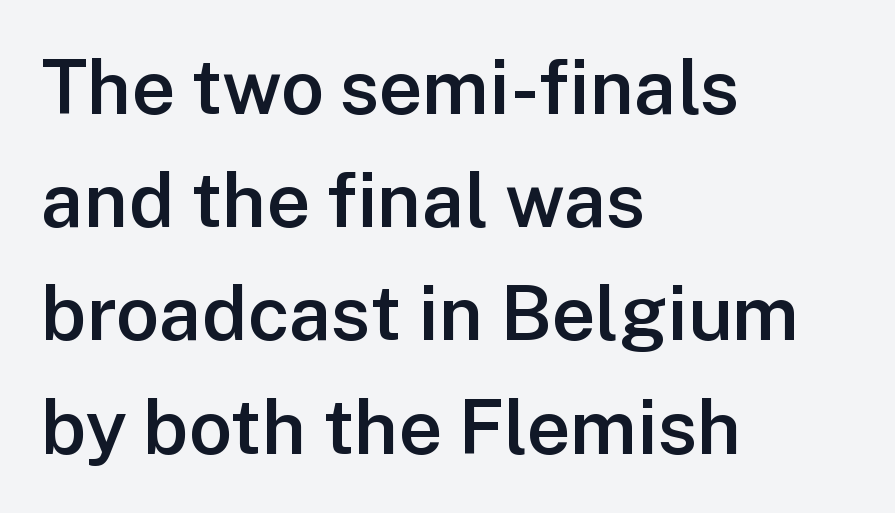
The image shows 76 px semibold sans-serif type, upright; set left-aligned, normal line spacing (1.49x), normal letter spacing, not underlined; low stroke contrast and a medium x-height.
